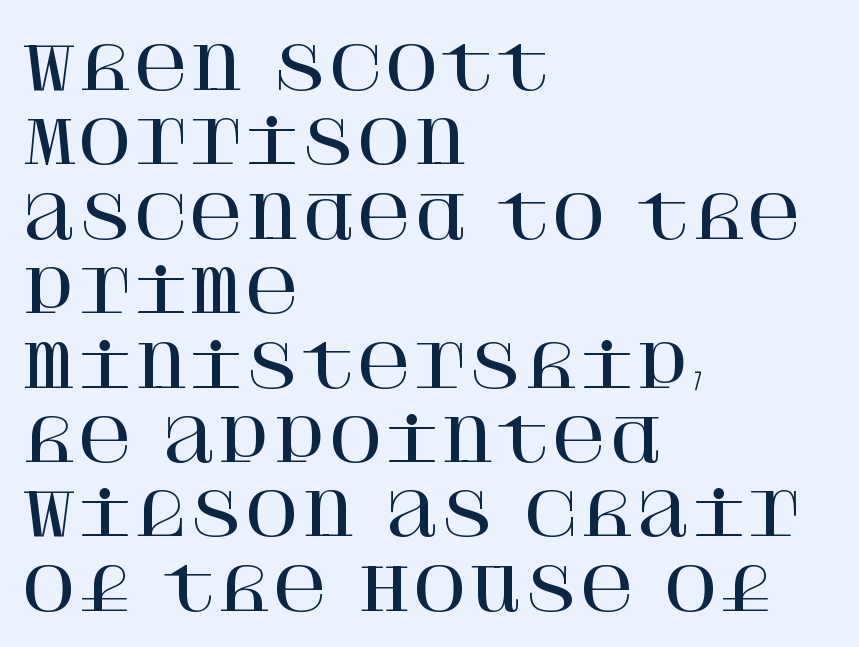
Q: Is the text italic (slanted)? A: No, it is upright.
Q: Is the typeface a serif or a sans-serif typeface? A: Serif.
Q: Is the text underlined? A: No.
Q: How is the paragraph aligned? A: Left-aligned.
Q: Is the spacing between letters normal or unusually wide? A: Normal.
Q: Width (condensed, normal, or wide)? A: Normal.
Q: Stroke contrast? A: High.
Q: x-height? A: Large.
